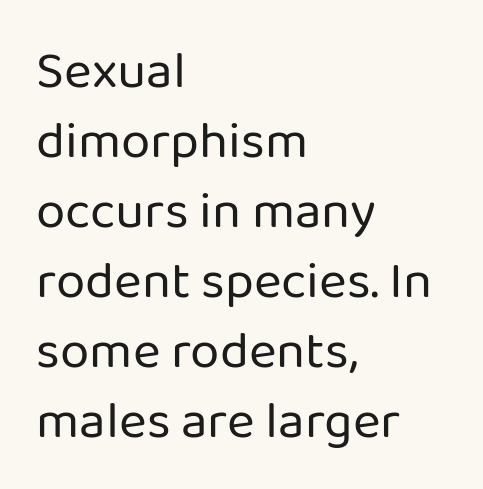
Q: Is the text bold? A: No.
Q: Is the text italic (slanted)? A: No, it is upright.
Q: Is the typeface a serif or a sans-serif typeface? A: Sans-serif.
Q: Is the text underlined? A: No.
Q: How is the paragraph aligned? A: Left-aligned.
Q: Is the spacing between letters normal or unusually wide? A: Normal.
Q: Is the spacing between lines tight, normal or loose? A: Normal.
Q: Width (condensed, normal, or wide)? A: Normal.
Q: Stroke contrast? A: Low.
Q: x-height? A: Medium.
Q: Monospaced? A: No.
